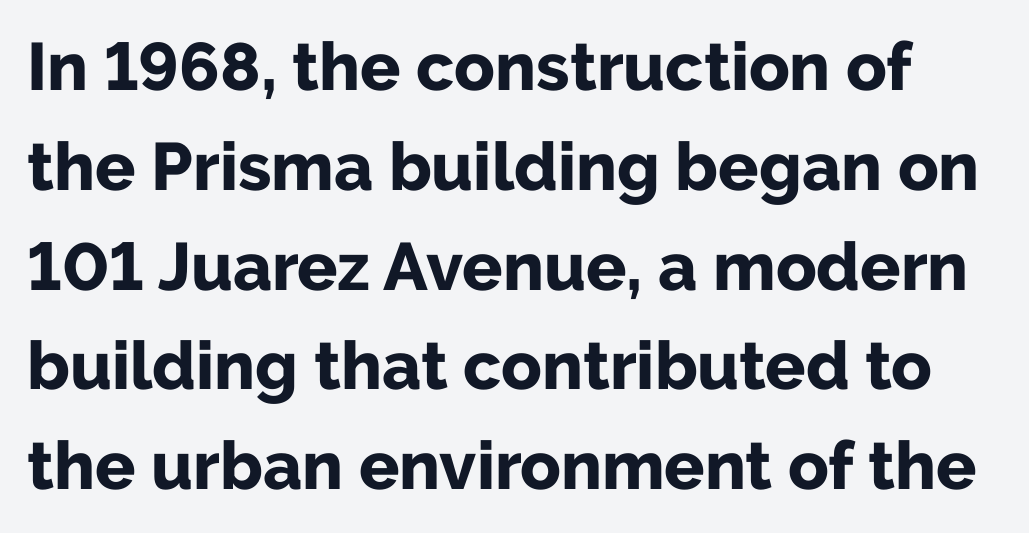
Q: Is the text bold? A: Yes.
Q: Is the text italic (slanted)? A: No, it is upright.
Q: Is the typeface a serif or a sans-serif typeface? A: Sans-serif.
Q: Is the text underlined? A: No.
Q: Is the spacing between letters normal or unusually wide? A: Normal.
Q: Is the spacing between lines tight, normal or loose? A: Normal.
Q: Width (condensed, normal, or wide)? A: Normal.
Q: Stroke contrast? A: Low.
Q: x-height? A: Medium.
Q: Monospaced? A: No.
